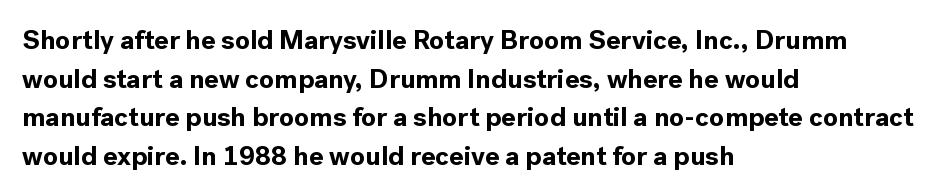
The glyphs are unaccompanied by any horizontal stroke below them. Alignment: flush left. Its strokes are broad and dark, the hallmark of bold type. Designer's note — italics off, roman on.
